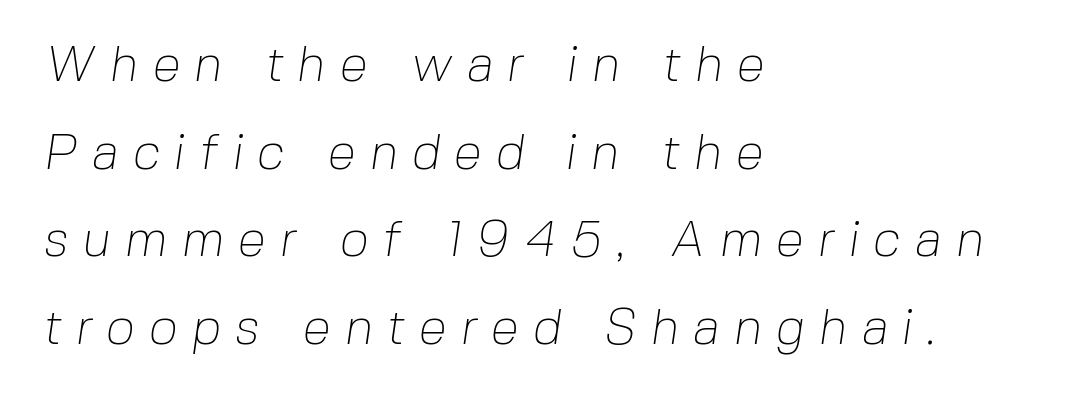
Q: Is the text bold? A: No.
Q: Is the typeface a serif or a sans-serif typeface? A: Sans-serif.
Q: Is the text underlined? A: No.
Q: How is the paragraph aligned? A: Left-aligned.
Q: Is the spacing between letters normal or unusually wide? A: Unusually wide.
Q: Width (condensed, normal, or wide)? A: Normal.
Q: Stroke contrast? A: Low.
Q: x-height? A: Medium.
Q: Monospaced? A: No.
